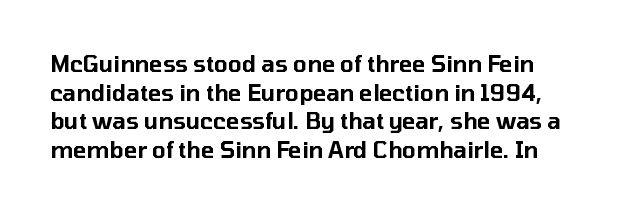
Q: Is the text italic (slanted)? A: No, it is upright.
Q: Is the text underlined? A: No.
Q: Is the spacing between letters normal or unusually wide? A: Normal.
Q: Is the spacing between lines tight, normal or loose? A: Normal.
